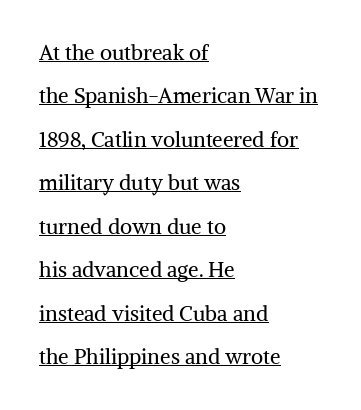
Q: Is the text bold? A: No.
Q: Is the text italic (slanted)? A: No, it is upright.
Q: Is the text underlined? A: Yes.
Q: How is the paragraph aligned? A: Left-aligned.
Q: Is the spacing between letters normal or unusually wide? A: Normal.
Q: Is the spacing between lines tight, normal or loose? A: Loose.
